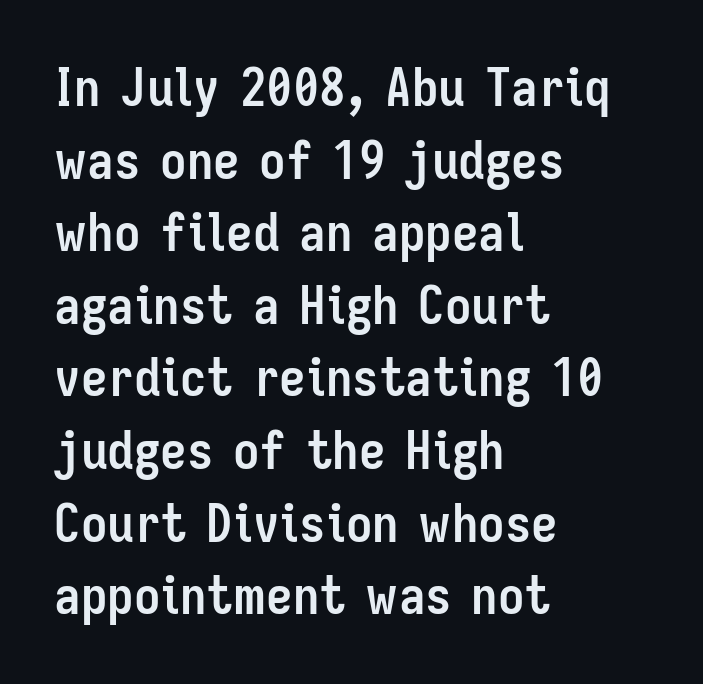
Q: Is the text bold? A: Yes.
Q: Is the text italic (slanted)? A: No, it is upright.
Q: Is the typeface a serif or a sans-serif typeface? A: Sans-serif.
Q: Is the text underlined? A: No.
Q: How is the paragraph aligned? A: Left-aligned.
Q: Is the spacing between letters normal or unusually wide? A: Normal.
Q: Is the spacing between lines tight, normal or loose? A: Normal.
Q: Width (condensed, normal, or wide)? A: Condensed.
Q: Stroke contrast? A: Low.
Q: x-height? A: Medium.
Q: Monospaced? A: No.
